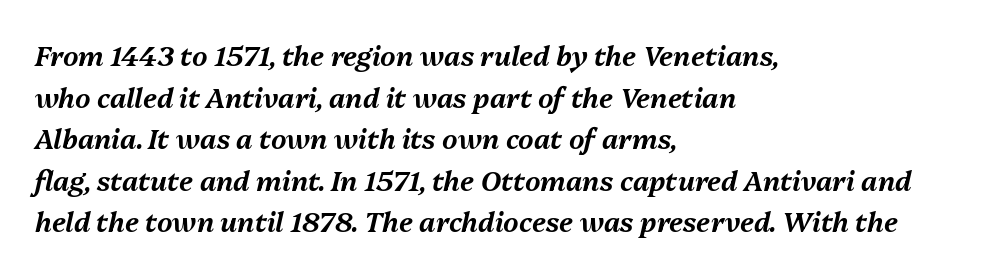
A typesetter would mark this as italic. Plain, unruled lines of type. A typesetter would call this zero additional tracking. Whoever set this chose a conventional vertical rhythm. One-word summary of the alignment: left.
